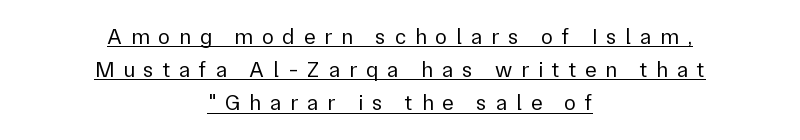
{"italic": "no", "bold": "no", "underline": "yes", "align": "center", "line_spacing": "normal", "line_spacing_ratio": 1.51, "letter_spacing": "wide", "letter_spacing_em": 0.4, "glyph_px": 22}
